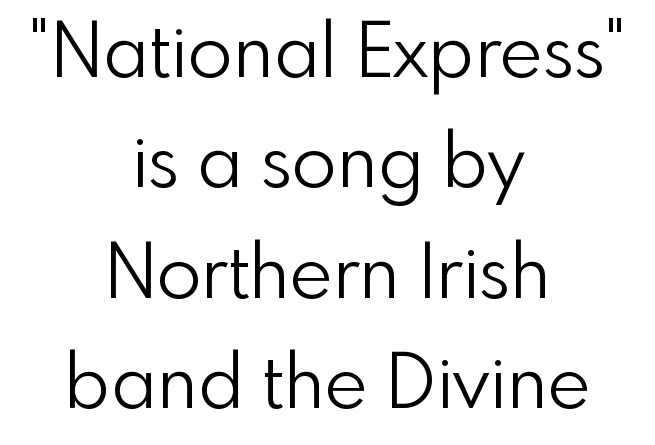
Q: Is the text bold? A: No.
Q: Is the text italic (slanted)? A: No, it is upright.
Q: Is the typeface a serif or a sans-serif typeface? A: Sans-serif.
Q: Is the text underlined? A: No.
Q: How is the paragraph aligned? A: Centered.
Q: Is the spacing between letters normal or unusually wide? A: Normal.
Q: Is the spacing between lines tight, normal or loose? A: Normal.
Q: Width (condensed, normal, or wide)? A: Normal.
Q: Stroke contrast? A: Low.
Q: x-height? A: Small.
Q: Monospaced? A: No.
